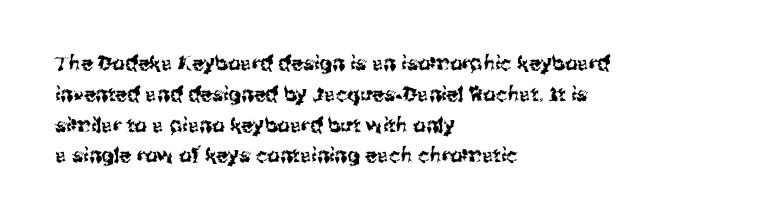
The image shows 20 px text type, upright; set left-aligned, normal line spacing (1.54x), normal letter spacing, not underlined.
